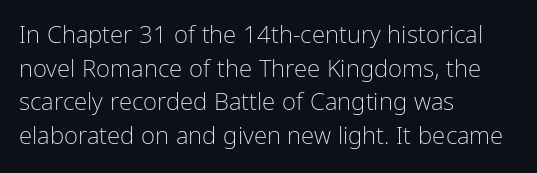
Does the copy run flush right? No — it runs flush left. Does extra space separate the letters? No, they use regular spacing. The letters look calm and open, with moderate or lighter stems. Beneath every word, the page is bare. Normally led — the rows are evenly, conventionally spaced.
